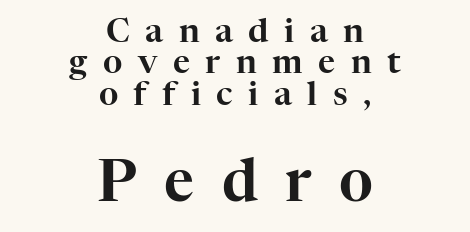
The passage is arranged like a title page — every line centered. The passage shown is not underscored anywhere. Caption: upper text group reduced, lower text group enlarged. Tracking value appears strongly positive — letters spread wide. Here the designer chose a conventional face with non-uniform glyph widths.
